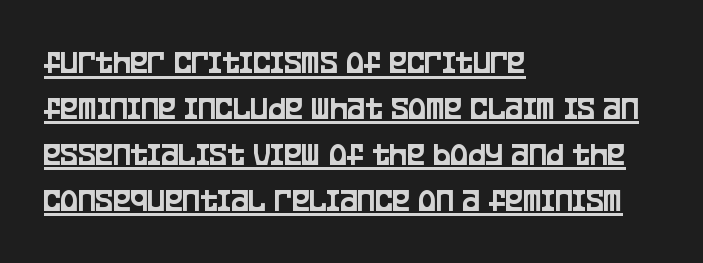
Q: Is the text italic (slanted)? A: No, it is upright.
Q: Is the typeface a serif or a sans-serif typeface? A: Sans-serif.
Q: Is the text underlined? A: Yes.
Q: How is the paragraph aligned? A: Left-aligned.
Q: Is the spacing between letters normal or unusually wide? A: Normal.
Q: Is the spacing between lines tight, normal or loose? A: Normal.
Q: Width (condensed, normal, or wide)? A: Condensed.
Q: Stroke contrast? A: Low.
Q: x-height? A: Large.
Q: Monospaced? A: No.
